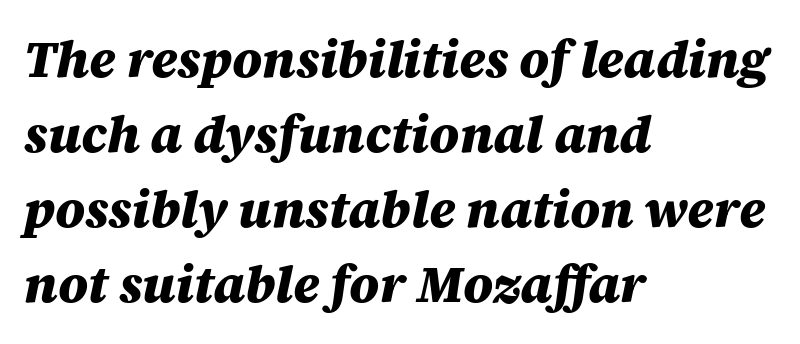
{"italic": "yes", "lean": "right", "slant_degrees": 12, "bold": "yes", "weight": "heavy", "width": "normal", "stroke_contrast": "medium", "x_height": "large", "monospaced": "no", "underline": "no", "align": "left", "line_spacing": "normal", "line_spacing_ratio": 1.47, "letter_spacing": "normal", "letter_spacing_em": 0.0, "glyph_px": 51}
